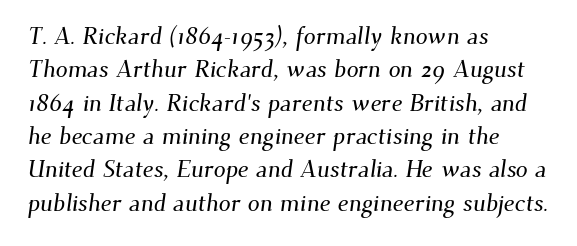
{"underline": "no", "align": "left", "line_spacing": "normal", "line_spacing_ratio": 1.39, "letter_spacing": "normal", "letter_spacing_em": 0.0, "glyph_px": 24}
